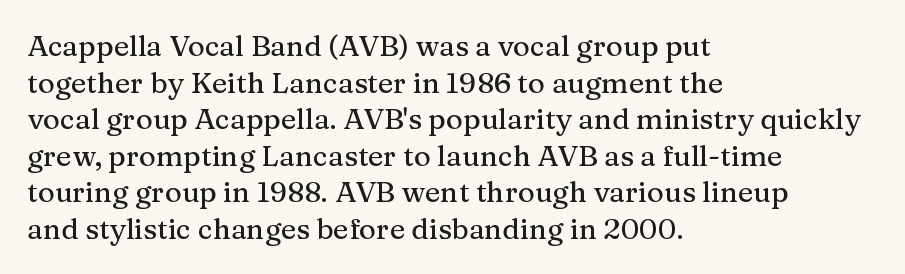
Q: Is the text italic (slanted)? A: No, it is upright.
Q: Is the typeface a serif or a sans-serif typeface? A: Serif.
Q: Is the text underlined? A: No.
Q: How is the paragraph aligned? A: Left-aligned.
Q: Is the spacing between letters normal or unusually wide? A: Normal.
Q: Is the spacing between lines tight, normal or loose? A: Normal.
Q: Width (condensed, normal, or wide)? A: Normal.
Q: Stroke contrast? A: Medium.
Q: x-height? A: Medium.
Q: Monospaced? A: No.
